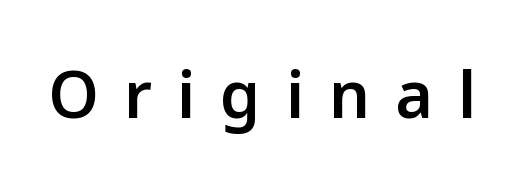
The image shows 65 px semibold sans-serif type, upright; set unusually wide letter spacing (+0.38 em), not underlined; low stroke contrast and a medium x-height.
